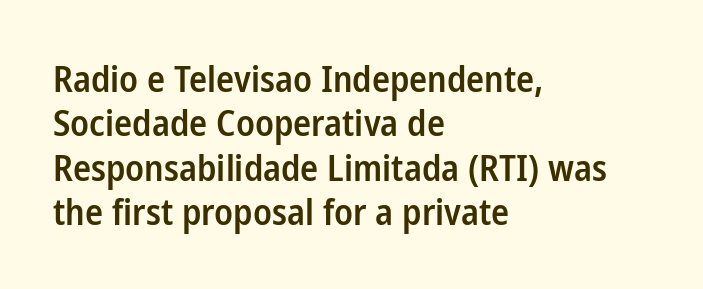
Q: Is the text bold? A: Semi-bold.
Q: Is the text italic (slanted)? A: No, it is upright.
Q: Is the typeface a serif or a sans-serif typeface? A: Sans-serif.
Q: Is the text underlined? A: No.
Q: How is the paragraph aligned? A: Left-aligned.
Q: Is the spacing between letters normal or unusually wide? A: Normal.
Q: Width (condensed, normal, or wide)? A: Condensed.
Q: Stroke contrast? A: Low.
Q: x-height? A: Medium.
Q: Monospaced? A: No.
